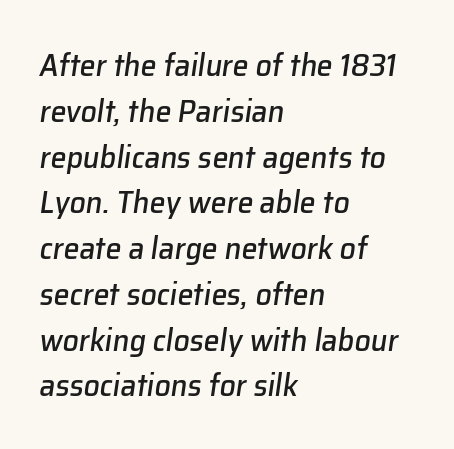
Q: Is the text italic (slanted)? A: Yes, it leans right by about 8 degrees.
Q: Is the text underlined? A: No.
Q: How is the paragraph aligned? A: Left-aligned.
Q: Is the spacing between letters normal or unusually wide? A: Normal.
Q: Is the spacing between lines tight, normal or loose? A: Normal.
Q: Width (condensed, normal, or wide)? A: Normal.
Q: Stroke contrast? A: Low.
Q: x-height? A: Medium.
Q: Monospaced? A: No.
